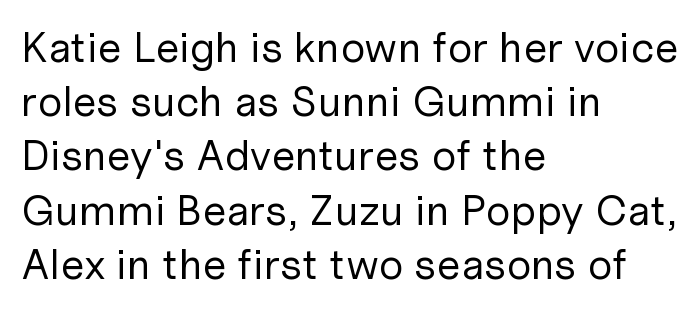
{"serif": "no", "italic": "no", "bold": "no", "weight": "regular", "width": "normal", "stroke_contrast": "low", "x_height": "medium", "monospaced": "no", "underline": "no", "align": "left", "line_spacing": "normal", "line_spacing_ratio": 1.26, "letter_spacing": "normal", "letter_spacing_em": 0.0, "glyph_px": 43}
